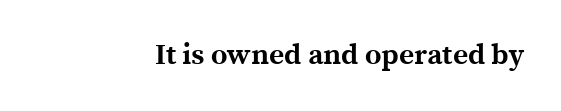
Q: Is the text bold? A: Yes.
Q: Is the text italic (slanted)? A: No, it is upright.
Q: Is the typeface a serif or a sans-serif typeface? A: Serif.
Q: Is the text underlined? A: No.
Q: Is the spacing between letters normal or unusually wide? A: Normal.
Q: Width (condensed, normal, or wide)? A: Normal.
Q: x-height? A: Medium.
Q: Monospaced? A: No.
